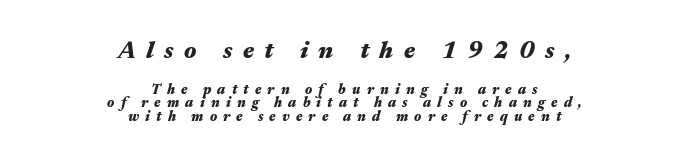
Q: Is the text bold? A: Yes.
Q: Is the text italic (slanted)? A: Yes, it leans right by about 17 degrees.
Q: Is the text underlined? A: No.
Q: How is the paragraph aligned? A: Centered.
Q: Is the spacing between letters normal or unusually wide? A: Unusually wide.
Q: Is the spacing between lines tight, normal or loose? A: Tight.
Q: Which block of text is set in a larger size, the first (top) or the second (bottom)? A: The first (top) one.
